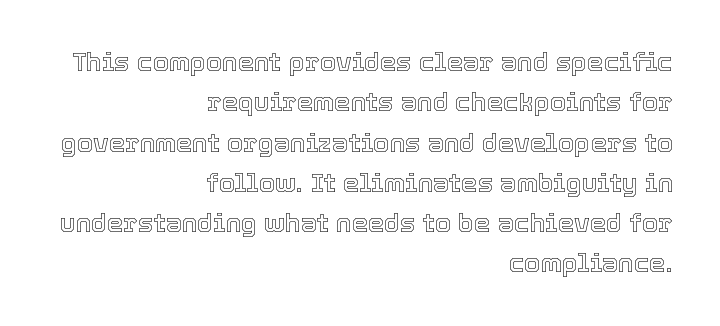
Look at the tracking — it's just the regular setting, nothing added. This is roman type, the default non-slanted kind. All the whitespace from short lines collects on the left. A typesetter would call this leading conventional body-copy spacing. Letters rest on an invisible, unmarked baseline.
